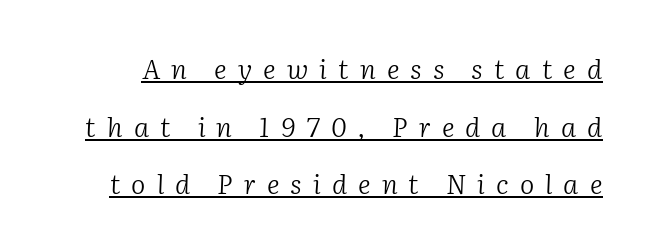
The image shows 27 px text type, italic (leaning right); set loose line spacing (2.13x), unusually wide letter spacing (+0.41 em), underlined.
